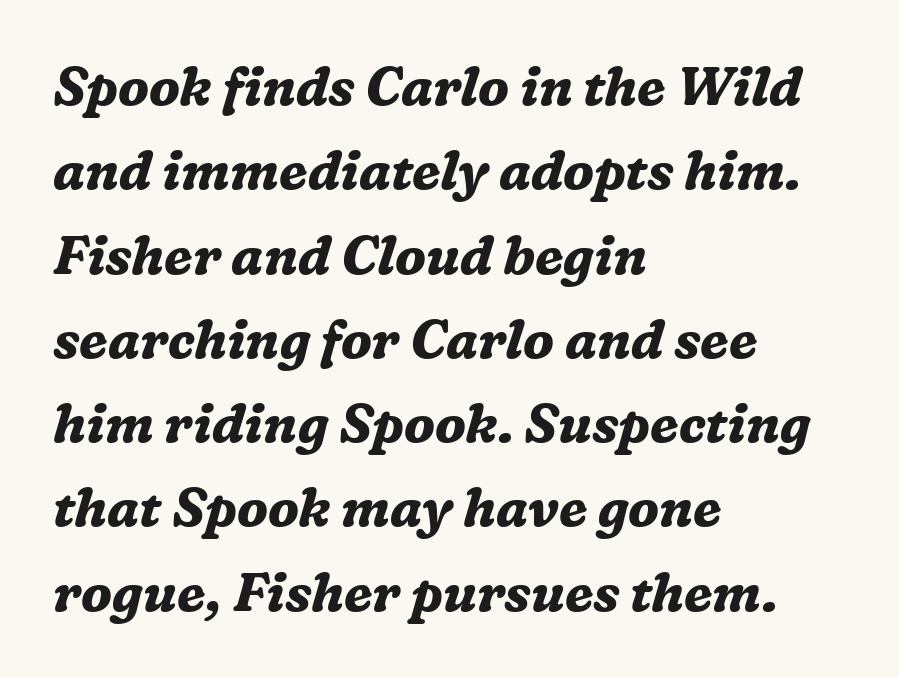
{"serif": "yes", "italic": "yes", "lean": "right", "slant_degrees": 16, "bold": "yes", "weight": "bold", "width": "normal", "stroke_contrast": "medium", "x_height": "medium", "monospaced": "no", "underline": "no", "align": "left", "line_spacing": "normal", "line_spacing_ratio": 1.59, "letter_spacing": "normal", "letter_spacing_em": 0.0, "glyph_px": 53}
